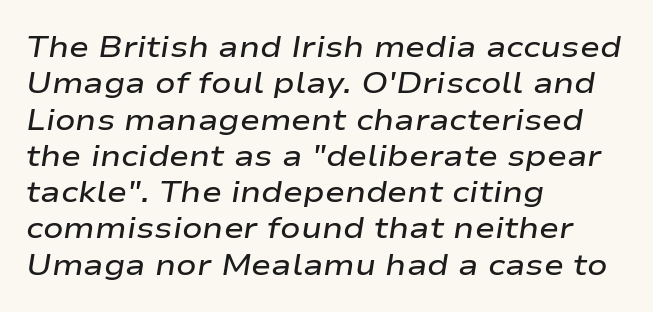
A typesetter would mark this as italic. Glyph-to-glyph distance matches everyday printed text. Does the copy run flush right? No — it runs flush left. The rendering uses natural spacing where letterforms have individual widths.
